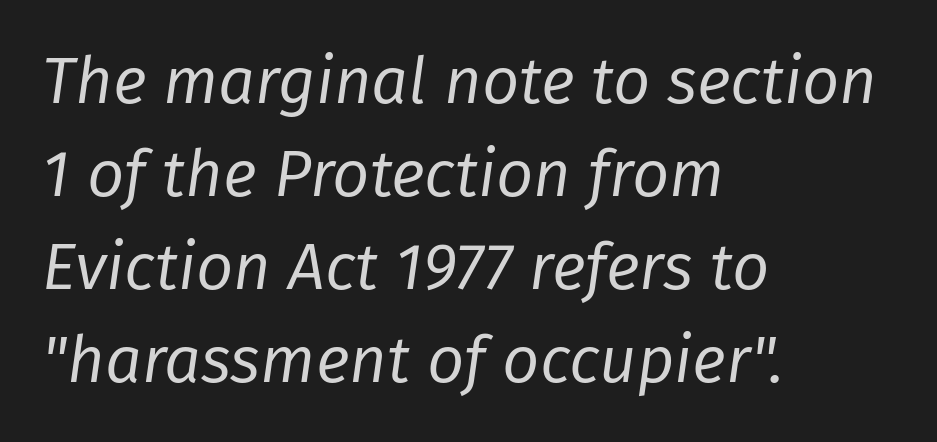
{"italic": "yes", "lean": "right", "slant_degrees": 8, "bold": "no", "weight": "regular", "width": "normal", "stroke_contrast": "low", "x_height": "medium", "monospaced": "no", "underline": "no", "align": "left", "line_spacing": "normal", "line_spacing_ratio": 1.43, "letter_spacing": "normal", "letter_spacing_em": 0.0, "glyph_px": 65}
